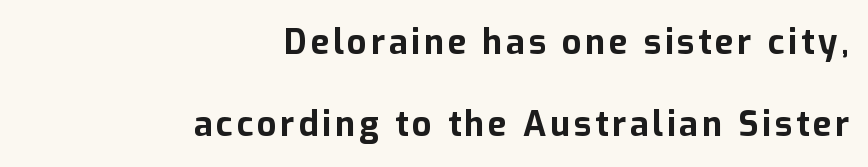
Is the type bold? Yes — the strokes are clearly thick and heavy. A sans-serif font was chosen for this passage. Compared with a flush-left layout, this one pins lines to the opposite, right side. A great deal of white space separates one row of letters from the next.
